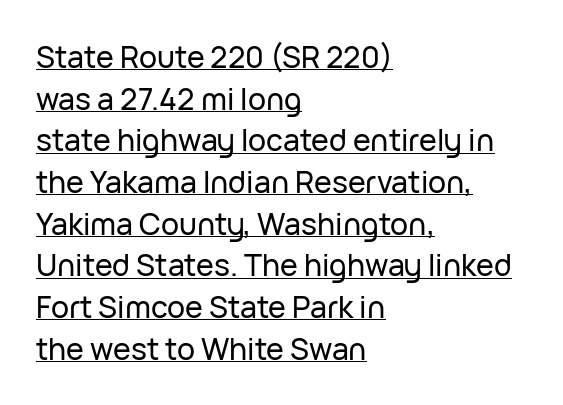
Notice how the passage keeps a crisp vertical edge on the left only. Underlining? Definitely there. The lines sit at an ordinary, default distance from one another. These lines keep a tight, regular rhythm from letter to letter. The characters display no serif detailing; their extremities are plain.
